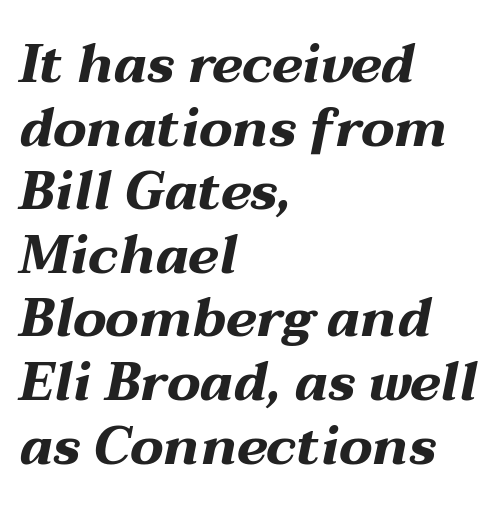
One-word summary of the alignment: left. The string is rendered with underlining switched off. In terms of letterspacing, this is plain default setting. The typesetting leans heavy: a genuine bold.
